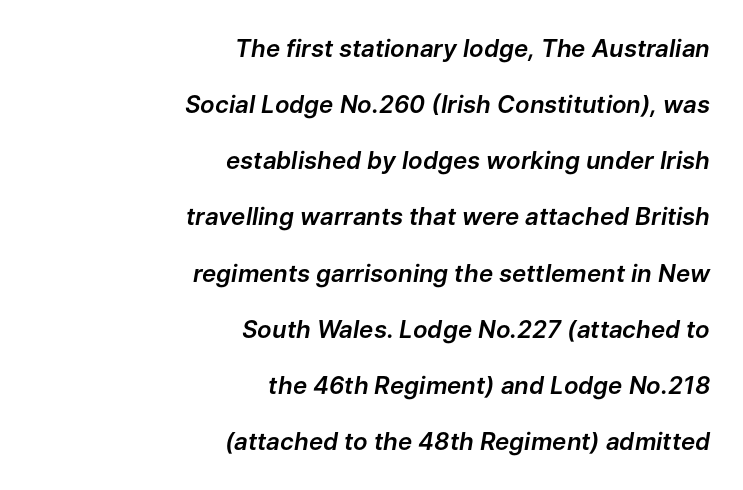
{"italic": "yes", "lean": "right", "slant_degrees": 9, "underline": "no", "align": "right", "line_spacing": "loose", "line_spacing_ratio": 2.34, "letter_spacing": "normal", "letter_spacing_em": 0.0, "glyph_px": 24}
